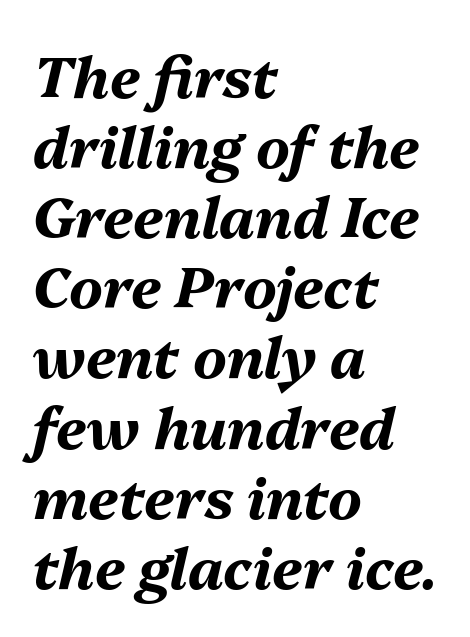
Q: Is the text bold? A: Yes.
Q: Is the text italic (slanted)? A: Yes, it leans right by about 13 degrees.
Q: Is the text underlined? A: No.
Q: How is the paragraph aligned? A: Left-aligned.
Q: Is the spacing between letters normal or unusually wide? A: Normal.
Q: Width (condensed, normal, or wide)? A: Normal.
Q: Stroke contrast? A: Medium.
Q: x-height? A: Medium.
Q: Monospaced? A: No.
